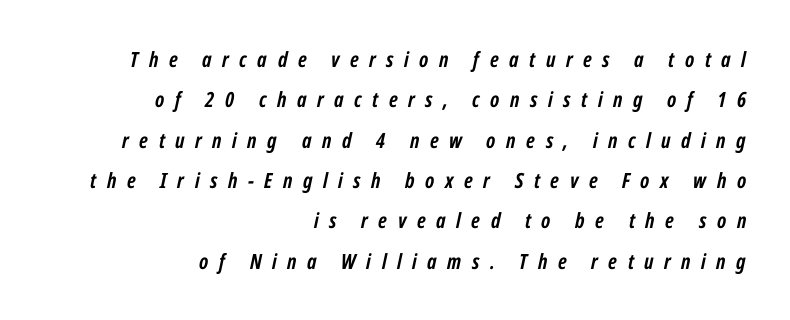
The image shows 21 px bold type, italic (leaning right); set right-aligned, loose line spacing (1.92x), unusually wide letter spacing (+0.5 em), not underlined.
